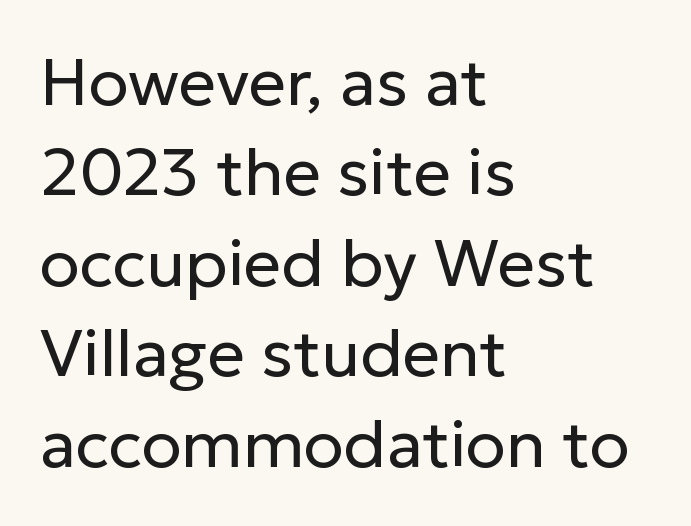
{"serif": "no", "italic": "no", "bold": "no", "weight": "regular", "width": "normal", "stroke_contrast": "low", "x_height": "medium", "monospaced": "no", "underline": "no", "align": "left", "line_spacing": "normal", "line_spacing_ratio": 1.37, "letter_spacing": "normal", "letter_spacing_em": 0.0, "glyph_px": 66}
